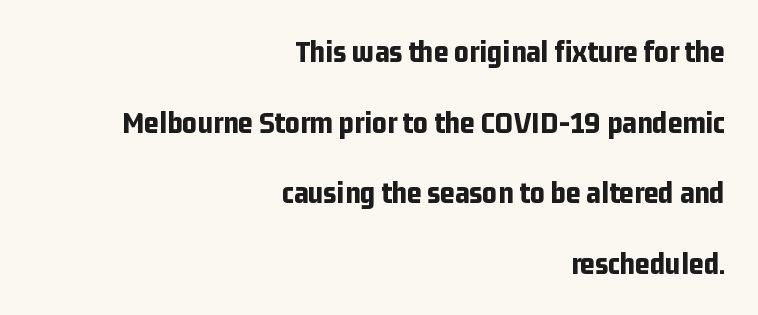
You could not count columns in this text — the font is proportionally spaced. A typesetter would label this face a sans. The text block is weighted toward the right margin, trailing off unevenly leftward. Characters follow at the spacing the type designer built in. Has an underline been added? It has not.
